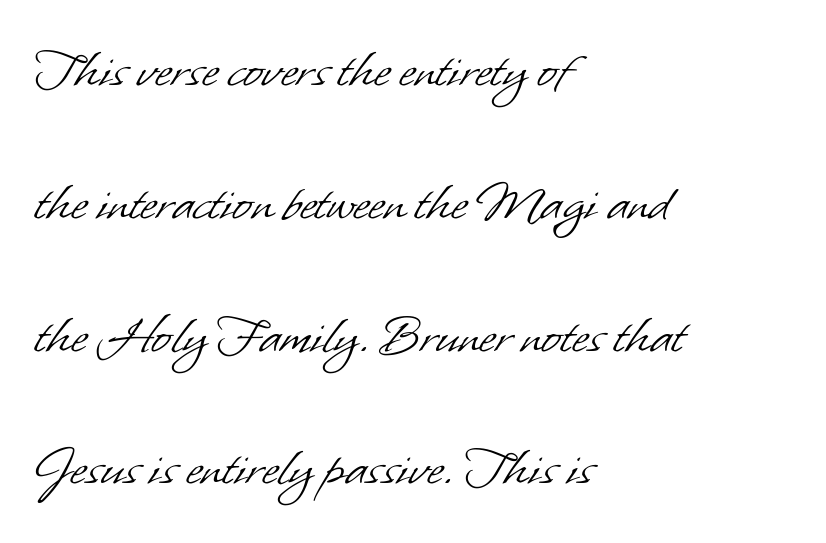
The face used here is proportionally spaced, like ordinary book or web type. A typesetter would label this face a sans. In terms of leading, this rendering errs on the spacious side. Type without underlining.
